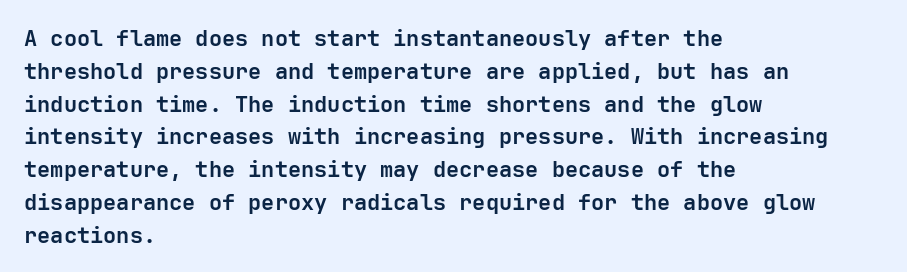
Nobody touched the tracking dial on this one. Alignment: flush left. Tall strokes in this sample are plumb rather than angled. Weight: bold.
